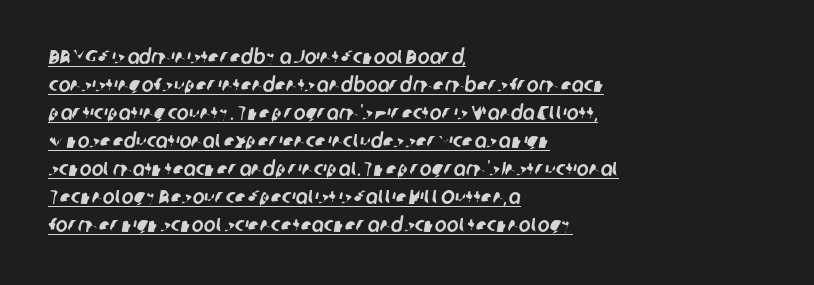
Somebody hit Ctrl+U on this one — the words are underlined. Does the leading feel generous? No, just average. Does the copy run flush right? No — it runs flush left. Nobody touched the tracking dial on this one.
